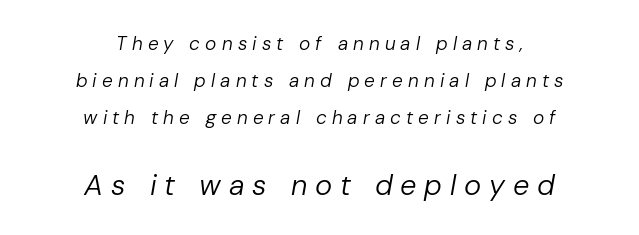
The image shows 29 px regular-weight type, italic (leaning right); set centered, loose line spacing (1.96x), unusually wide letter spacing (+0.27 em), not underlined; the second (bottom) block is 1.53x larger; low stroke contrast and a medium x-height.
